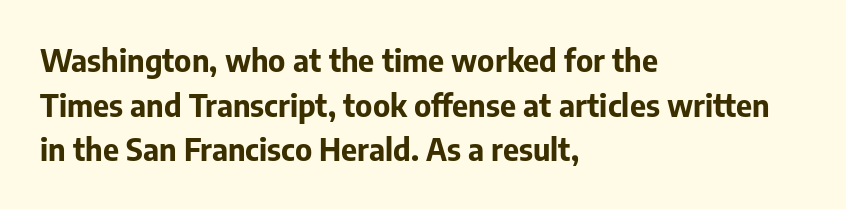
The glyphs are unaccompanied by any horizontal stroke below them. You could call the tracking neutral — neither tight nor loose. Stroke thickness is high; the sample reads as a true bold. Italic? Not at all — the glyphs are vertical. The face used here is proportionally spaced, like ordinary book or web type.
